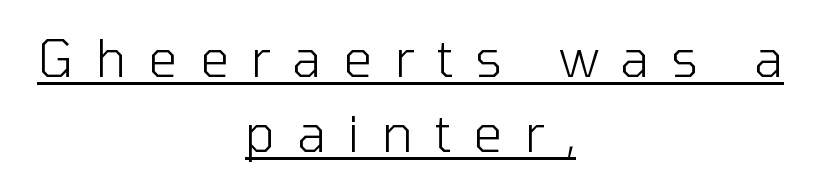
Q: Is the text bold? A: No.
Q: Is the text italic (slanted)? A: No, it is upright.
Q: Is the typeface a serif or a sans-serif typeface? A: Sans-serif.
Q: Is the text underlined? A: Yes.
Q: How is the paragraph aligned? A: Centered.
Q: Is the spacing between letters normal or unusually wide? A: Unusually wide.
Q: Is the spacing between lines tight, normal or loose? A: Normal.
Q: Width (condensed, normal, or wide)? A: Normal.
Q: Stroke contrast? A: Low.
Q: x-height? A: Medium.
Q: Monospaced? A: No.
